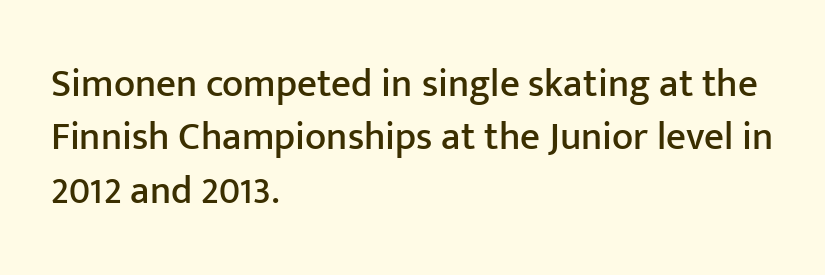
Q: Is the text italic (slanted)? A: No, it is upright.
Q: Is the typeface a serif or a sans-serif typeface? A: Sans-serif.
Q: Is the text underlined? A: No.
Q: How is the paragraph aligned? A: Left-aligned.
Q: Is the spacing between letters normal or unusually wide? A: Normal.
Q: Is the spacing between lines tight, normal or loose? A: Normal.
Q: Width (condensed, normal, or wide)? A: Normal.
Q: Stroke contrast? A: Low.
Q: x-height? A: Medium.
Q: Monospaced? A: No.
